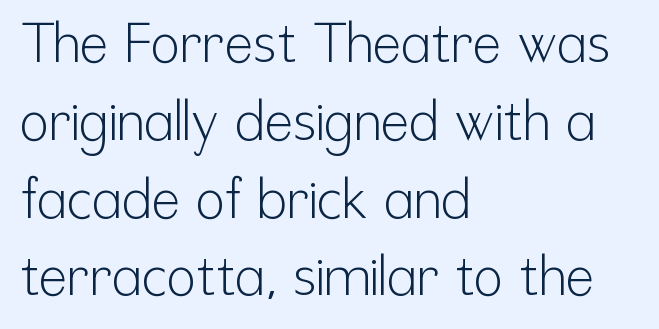
{"serif": "no", "italic": "no", "bold": "no", "weight": "light", "width": "condensed", "stroke_contrast": "low", "x_height": "medium", "monospaced": "no", "underline": "no", "align": "left", "line_spacing": "normal", "line_spacing_ratio": 1.44, "letter_spacing": "normal", "letter_spacing_em": 0.0, "glyph_px": 54}
